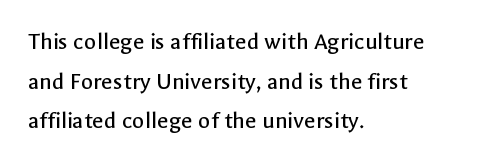
Q: Is the text bold? A: No.
Q: Is the text italic (slanted)? A: No, it is upright.
Q: Is the text underlined? A: No.
Q: How is the paragraph aligned? A: Left-aligned.
Q: Is the spacing between letters normal or unusually wide? A: Normal.
Q: Is the spacing between lines tight, normal or loose? A: Normal.
